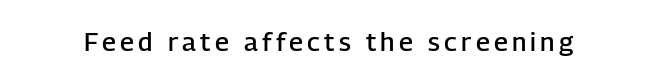
Glance below the letters and you will spot only blank space. In terms of weight, the rendering is demibold, just under bold. The font's upright variant was chosen for this text.
